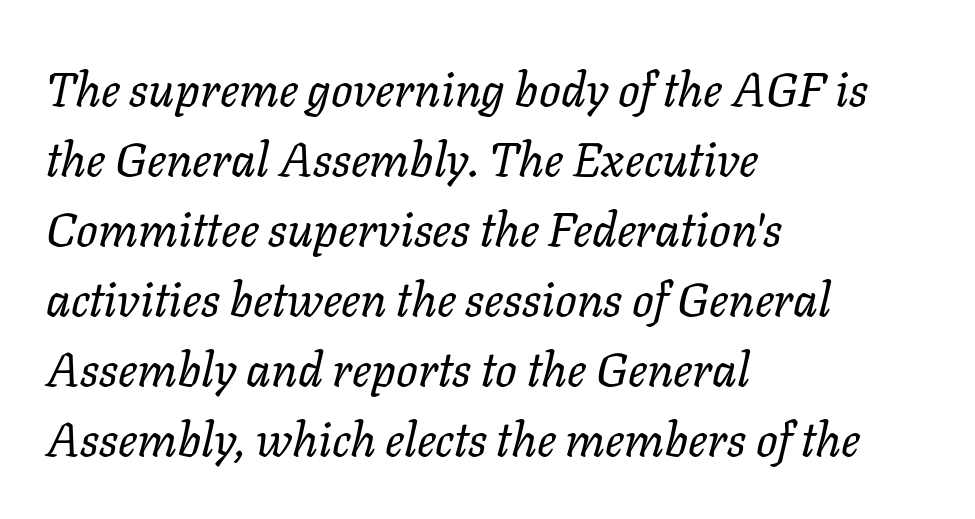
Q: Is the text bold? A: No.
Q: Is the text italic (slanted)? A: Yes, it leans right by about 11 degrees.
Q: Is the text underlined? A: No.
Q: How is the paragraph aligned? A: Left-aligned.
Q: Is the spacing between letters normal or unusually wide? A: Normal.
Q: Is the spacing between lines tight, normal or loose? A: Normal.
Q: Width (condensed, normal, or wide)? A: Normal.
Q: Stroke contrast? A: Low.
Q: x-height? A: Medium.
Q: Monospaced? A: No.
